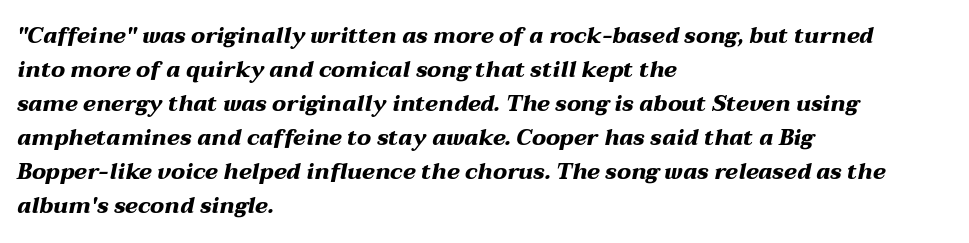
{"italic": "yes", "lean": "right", "slant_degrees": 12, "bold": "yes", "underline": "no", "align": "left", "line_spacing": "normal", "line_spacing_ratio": 1.55, "letter_spacing": "normal", "letter_spacing_em": 0.0, "glyph_px": 22}
